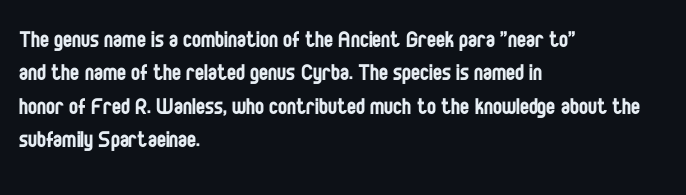
{"italic": "no", "bold": "no", "underline": "no", "align": "left", "line_spacing_ratio": 1.24, "letter_spacing": "normal", "letter_spacing_em": 0.0, "glyph_px": 27}
